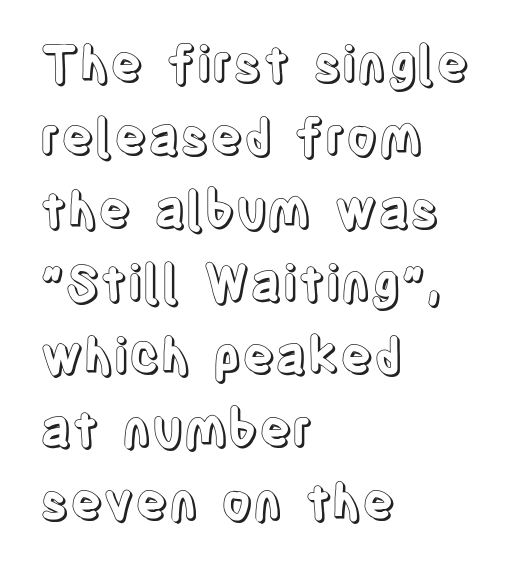
A bare baseline throughout the passage. The gaps between neighbouring characters are ordinary and unremarkable. This sample is left-justified, so line endings fall wherever the words run out. Each letter keeps its own natural width here, so spacing adapts to shape. In terms of posture, this sample is upright. Honestly, the row spacing looks completely unremarkable.
